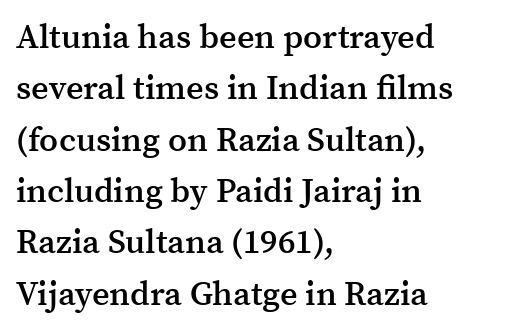
{"serif": "yes", "italic": "no", "bold": "semi", "weight": "semibold", "width": "normal", "stroke_contrast": "medium", "x_height": "medium", "monospaced": "no", "underline": "no", "align": "left", "line_spacing": "normal", "line_spacing_ratio": 1.51, "letter_spacing": "normal", "letter_spacing_em": 0.0, "glyph_px": 34}
